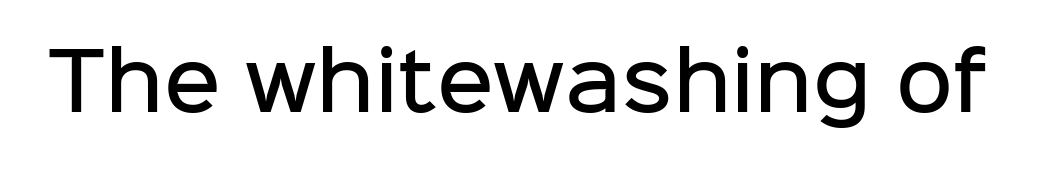
The image shows 78 px semibold sans-serif type, upright; set normal letter spacing, not underlined; low stroke contrast and a medium x-height.
